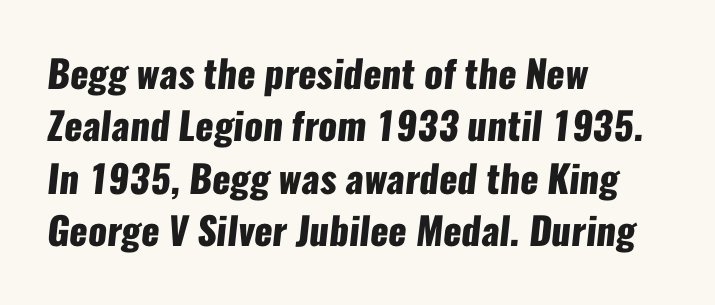
The face used here has the dense, thick strokes of a bold. Teacher's note: observe the even left margin — that is flush-left alignment. A typesetter would call this leading conventional body-copy spacing. Check the space under the baseline: it is left empty. The letterforms sit shoulder to shoulder at normal distance.
